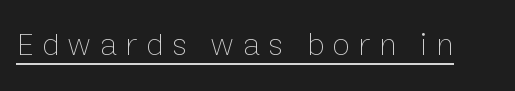
{"italic": "no", "bold": "no", "weight": "thin", "width": "normal", "stroke_contrast": "low", "x_height": "medium", "monospaced": "no", "underline": "yes", "letter_spacing": "wide", "letter_spacing_em": 0.26, "glyph_px": 33}
